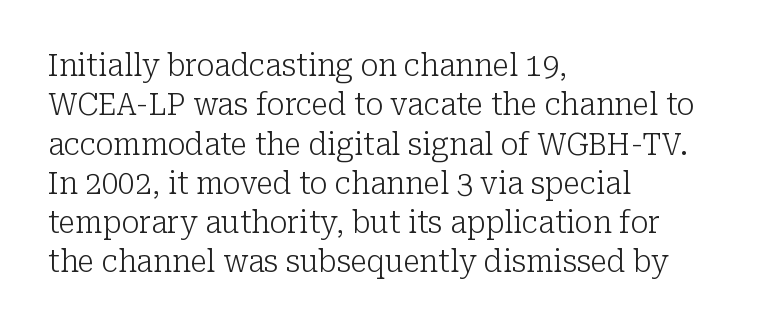
{"serif": "yes", "italic": "no", "bold": "no", "weight": "light", "width": "normal", "stroke_contrast": "low", "x_height": "medium", "monospaced": "no", "underline": "no", "align": "left", "line_spacing": "normal", "line_spacing_ratio": 1.31, "letter_spacing": "normal", "letter_spacing_em": 0.0, "glyph_px": 30}
